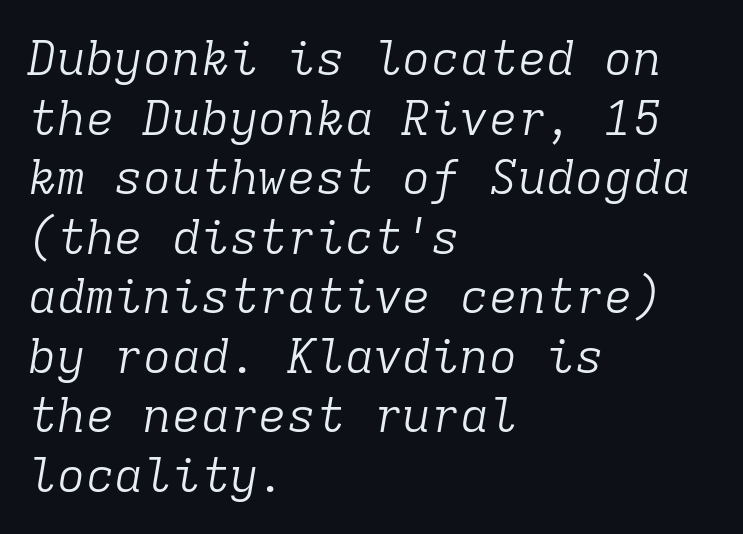
The image shows 48 px light serif type, italic (leaning right), monospaced; set left-aligned, line spacing 1.24x, normal letter spacing, not underlined; low stroke contrast and a medium x-height.
